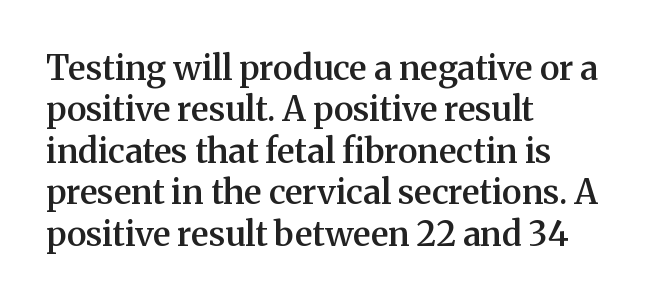
Q: Is the text bold? A: Semi-bold.
Q: Is the text italic (slanted)? A: No, it is upright.
Q: Is the typeface a serif or a sans-serif typeface? A: Serif.
Q: Is the text underlined? A: No.
Q: How is the paragraph aligned? A: Left-aligned.
Q: Is the spacing between letters normal or unusually wide? A: Normal.
Q: Width (condensed, normal, or wide)? A: Normal.
Q: Stroke contrast? A: Medium.
Q: x-height? A: Medium.
Q: Monospaced? A: No.
